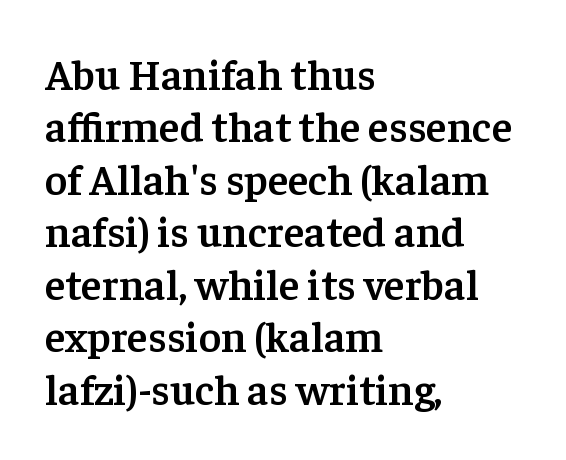
The letters sit at their default tracking, neither squeezed nor spread. The lettering holds an erect, upright posture throughout. Stems and bowls a touch heavier than normal — semibold. The text block is weighted toward the left margin, trailing off unevenly rightward. A typesetter would call this proportional, since set widths differ per character. Clear beneath every line of the passage.
